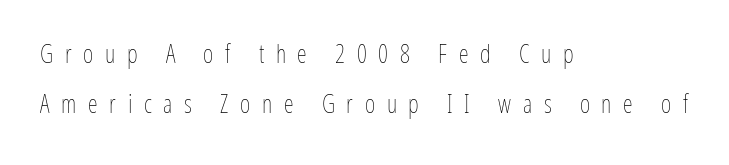
The image shows 25 px text type, upright; set left-aligned, loose line spacing (2.01x), unusually wide letter spacing (+0.47 em), not underlined.
